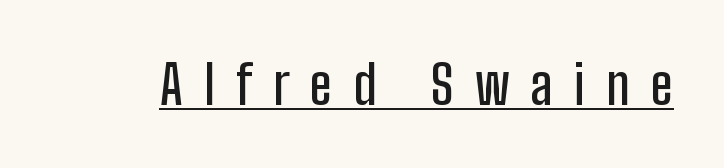
Q: Is the text italic (slanted)? A: No, it is upright.
Q: Is the typeface a serif or a sans-serif typeface? A: Sans-serif.
Q: Is the text underlined? A: Yes.
Q: Is the spacing between letters normal or unusually wide? A: Unusually wide.
Q: Width (condensed, normal, or wide)? A: Condensed.
Q: Stroke contrast? A: Low.
Q: x-height? A: Medium.
Q: Monospaced? A: No.
